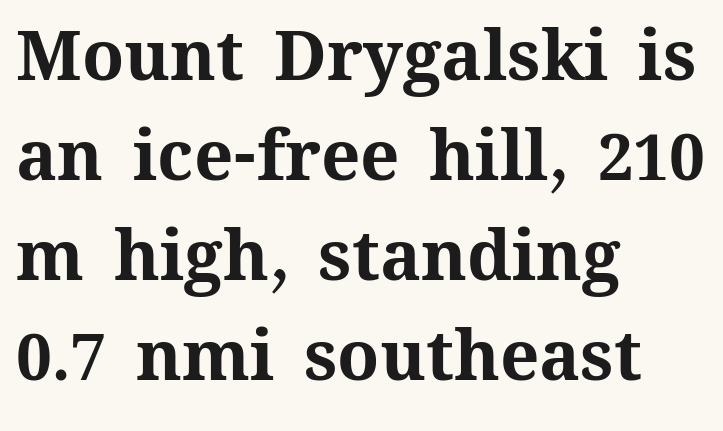
The setting favours the left margin, as ordinary paragraphs usually do. The vertical gap from one line to the next is medium. The gap between lines stays unmarked. Caption: bold face, heavy strokes.
